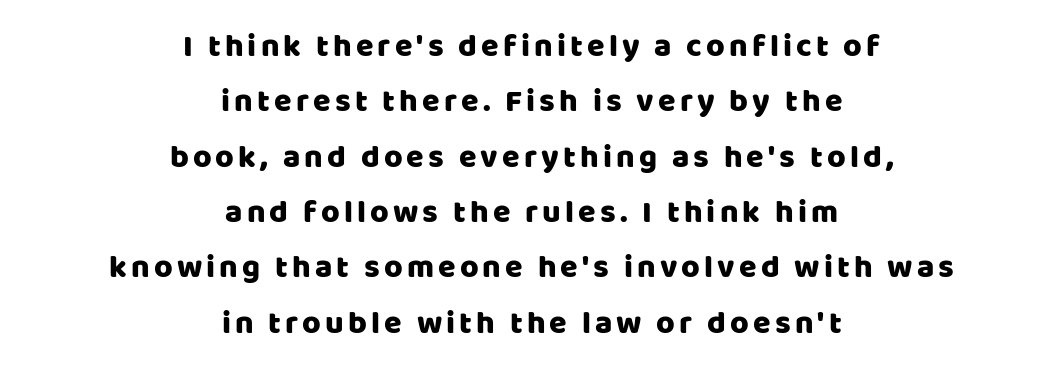
Q: Is the text italic (slanted)? A: No, it is upright.
Q: Is the typeface a serif or a sans-serif typeface? A: Sans-serif.
Q: Is the text underlined? A: No.
Q: How is the paragraph aligned? A: Centered.
Q: Width (condensed, normal, or wide)? A: Normal.
Q: Stroke contrast? A: Low.
Q: x-height? A: Large.
Q: Monospaced? A: No.
